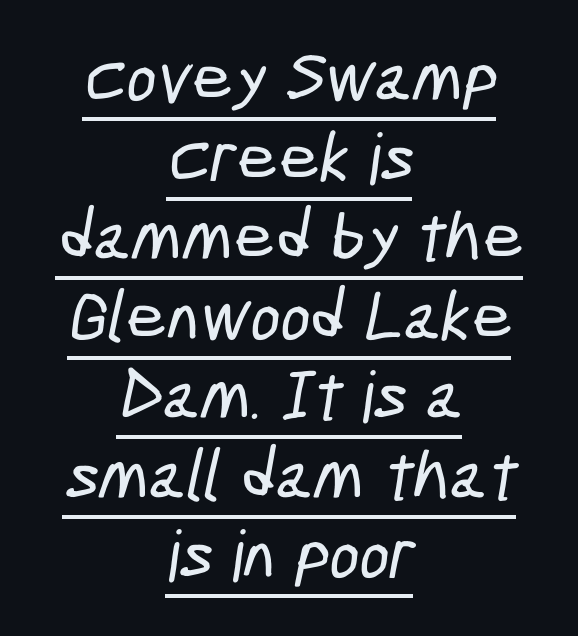
The image shows 71 px condensed sans-serif type; set centered, tight line spacing (1.12x), normal letter spacing, underlined; low stroke contrast and a medium x-height.
